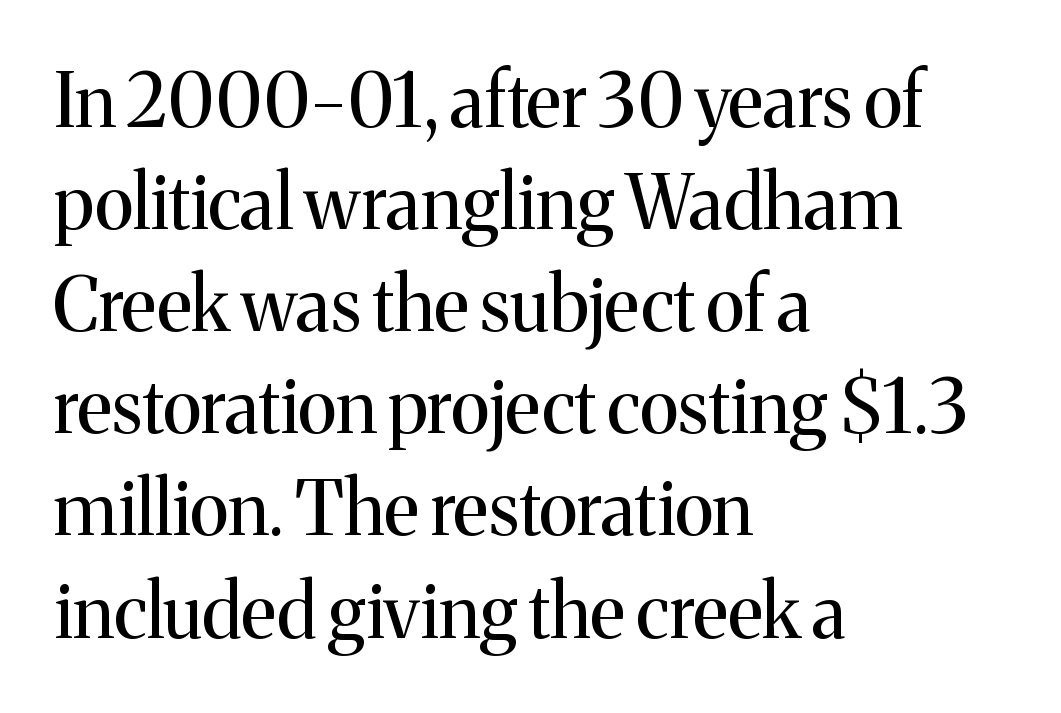
{"serif": "yes", "italic": "no", "bold": "no", "weight": "regular", "width": "normal", "stroke_contrast": "medium", "x_height": "medium", "monospaced": "no", "underline": "no", "align": "left", "line_spacing": "normal", "line_spacing_ratio": 1.38, "letter_spacing": "normal", "letter_spacing_em": 0.0, "glyph_px": 74}
